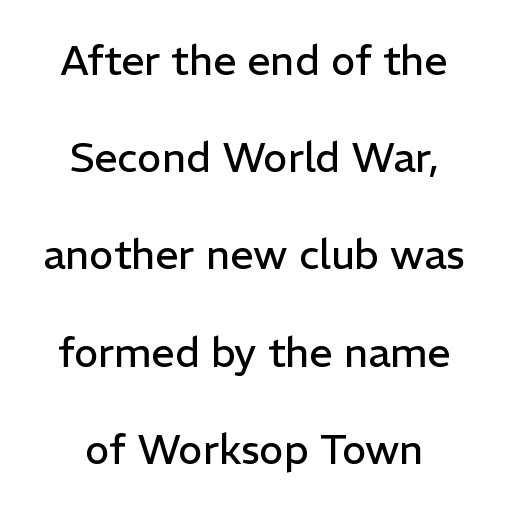
The image shows 41 px regular-weight sans-serif type, upright; set centered, loose line spacing (2.37x), normal letter spacing, not underlined; low stroke contrast and a medium x-height.
